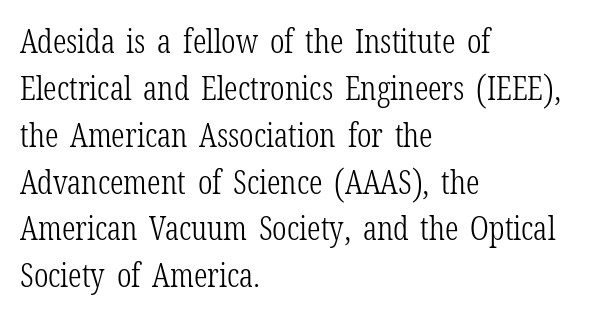
{"serif": "yes", "italic": "no", "bold": "no", "weight": "light", "width": "condensed", "stroke_contrast": "low", "x_height": "medium", "monospaced": "no", "underline": "no", "align": "left", "line_spacing": "normal", "line_spacing_ratio": 1.42, "letter_spacing": "normal", "letter_spacing_em": 0.0, "glyph_px": 33}
